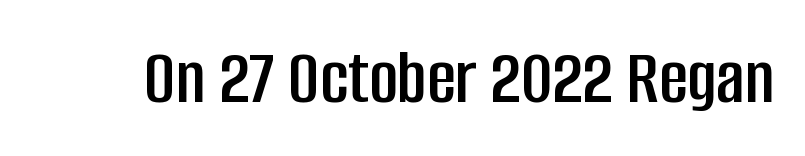
{"serif": "no", "italic": "no", "width": "condensed", "stroke_contrast": "low", "x_height": "large", "monospaced": "no", "underline": "no", "letter_spacing": "normal", "letter_spacing_em": 0.0, "glyph_px": 79}
